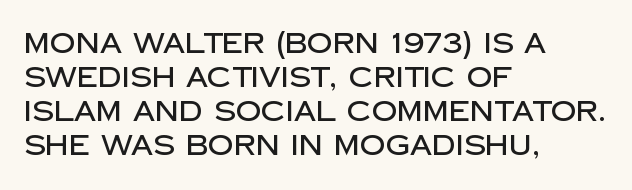
The lettering holds an erect, upright posture throughout. If you drew a ruler down the left edge, every line would touch it. Each letter keeps its own natural width here, so spacing adapts to shape. Letterform terminals end flat and unadorned throughout the passage. Students, note that the glyphs here touch the page at normal intervals. This rendering features lettering with no underline.
